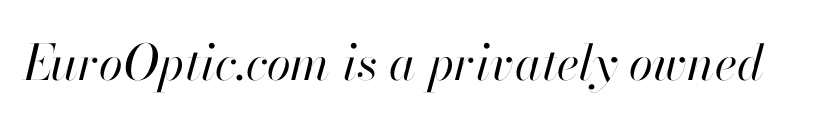
The image shows 49 px regular-weight type, italic (leaning right); set normal letter spacing, not underlined; high stroke contrast and a small x-height.
